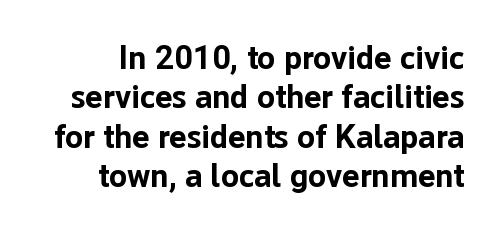
{"serif": "no", "italic": "no", "bold": "yes", "weight": "bold", "width": "normal", "stroke_contrast": "low", "x_height": "medium", "monospaced": "no", "underline": "no", "line_spacing_ratio": 1.19, "letter_spacing": "normal", "letter_spacing_em": 0.0, "glyph_px": 33}
